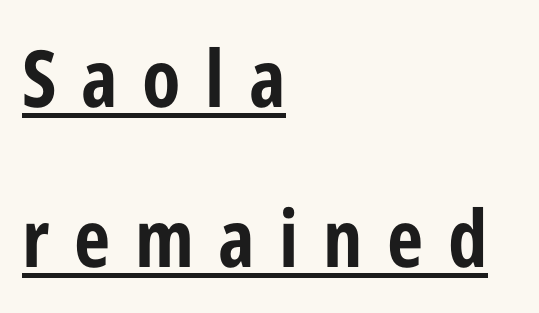
You could not count columns in this text — the font is proportionally spaced. Display-style spreading of the glyphs; the letterfit is very open. Letterform terminals end flat and unadorned throughout the passage. Quick note: underline on. The rag falls on the right side of this text block. The leading is generous, giving the passage an open texture.
